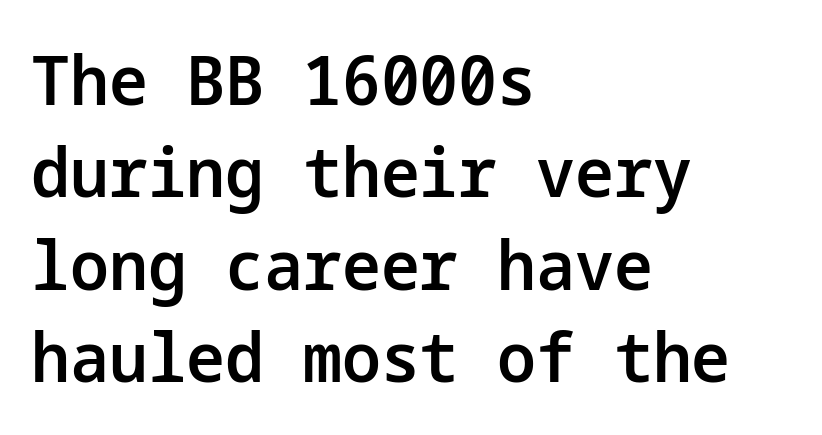
The characters look somewhat weighty, a semibold short of true bold. Letterform terminals end flat and unadorned throughout the passage. A bare baseline throughout the passage. The lettering holds an erect, upright posture throughout. No extra tracking has been applied to these lines. The block of text has a typical density, with ordinary space between rows.
